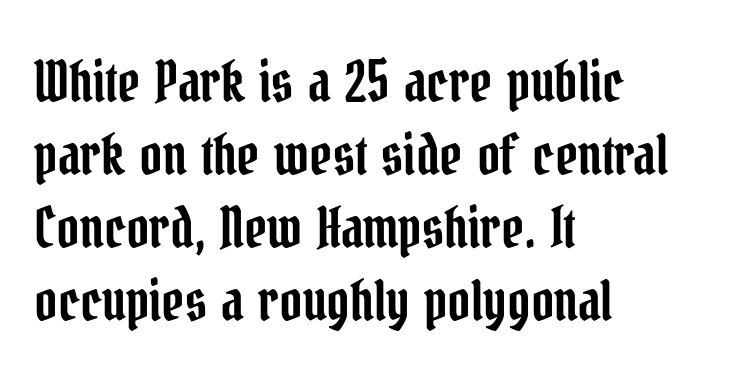
The paragraph shown leans on its left margin. Vertical spacing — default. The line texture is even and compact thanks to regular tracking. Does the lettering tilt? It doesn't — this is upright.
